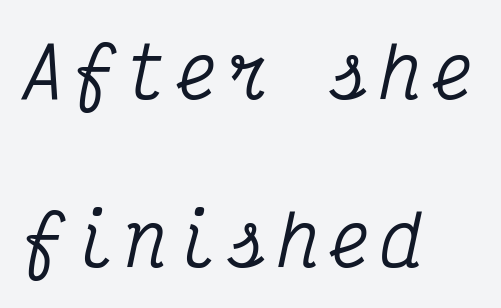
The strip under each line holds only bare page. Every character here occupies the same horizontal width, giving the sample a typewriter-like rhythm. You could fit nearly another row in the gap between these rows. Casual observation: everything's shoved over to the left.
